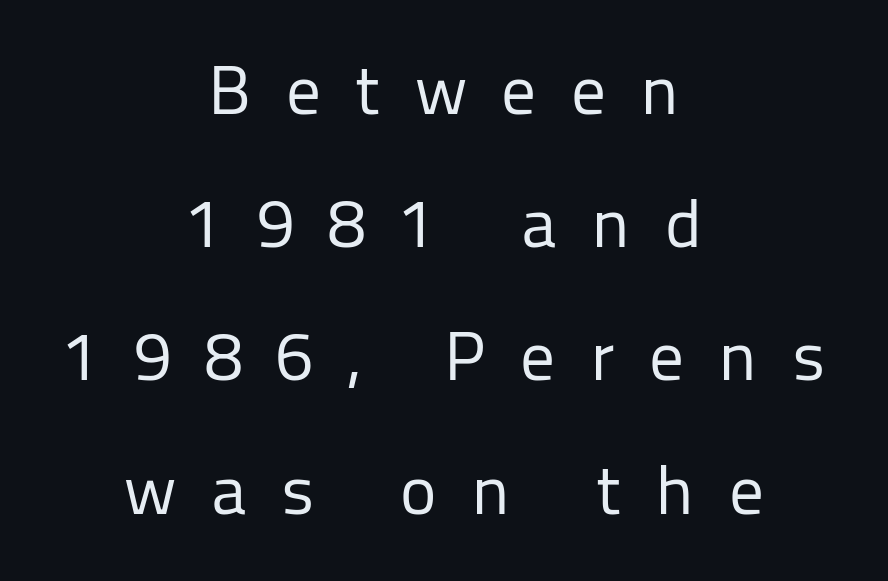
The axis of the letterforms is exactly vertical. Serif or sans? Sans — the stroke terminals are bare. The lines in this sample share a center point and differ in where they start and stop. Rows of type keep a wide berth in the vertical direction. Each word looks stretched out because of the extra space between its letters.
